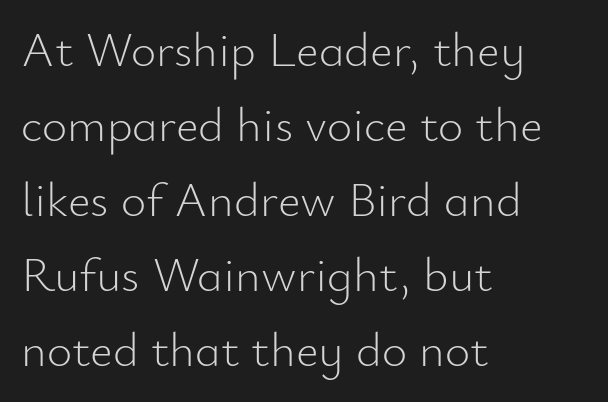
Q: Is the text bold? A: No.
Q: Is the text italic (slanted)? A: No, it is upright.
Q: Is the typeface a serif or a sans-serif typeface? A: Sans-serif.
Q: Is the text underlined? A: No.
Q: How is the paragraph aligned? A: Left-aligned.
Q: Is the spacing between letters normal or unusually wide? A: Normal.
Q: Is the spacing between lines tight, normal or loose? A: Normal.
Q: Width (condensed, normal, or wide)? A: Normal.
Q: Stroke contrast? A: Low.
Q: x-height? A: Small.
Q: Monospaced? A: No.
